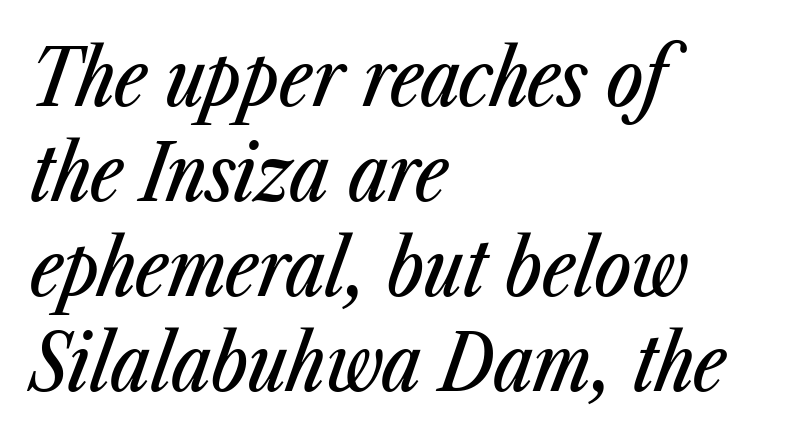
Check under the words: just untouched page. A typesetter would call this proportional, since set widths differ per character. This rendering uses left alignment, leaving the right contour irregular. Each word holds together tightly as a unit, with standard inter-letter gaps. You can tell it's italic because the verticals aren't actually vertical.
